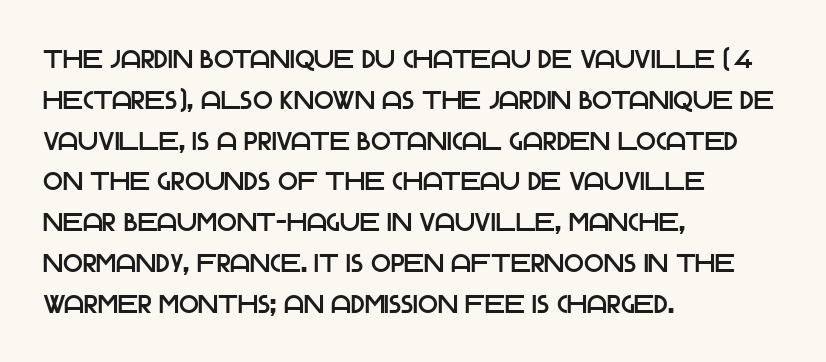
The image shows 26 px text type, upright; set left-aligned, normal line spacing (1.57x), normal letter spacing, not underlined.
